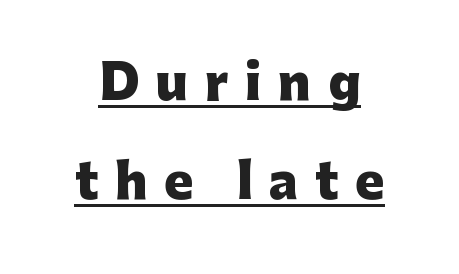
The image shows 48 px heavy sans-serif type, upright; set centered, loose line spacing (2.07x), unusually wide letter spacing (+0.35 em), underlined; low stroke contrast and a medium x-height.
